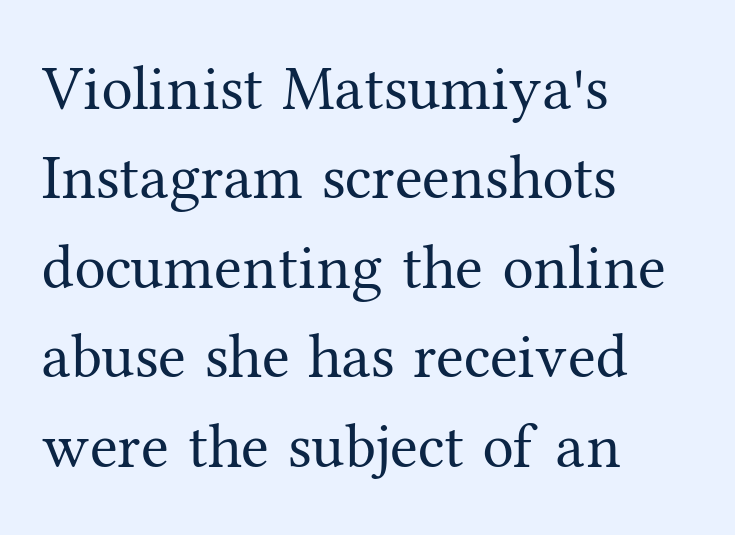
The image shows 63 px regular-weight serif type, upright; set left-aligned, normal line spacing (1.42x), normal letter spacing, not underlined; medium stroke contrast and a medium x-height.
